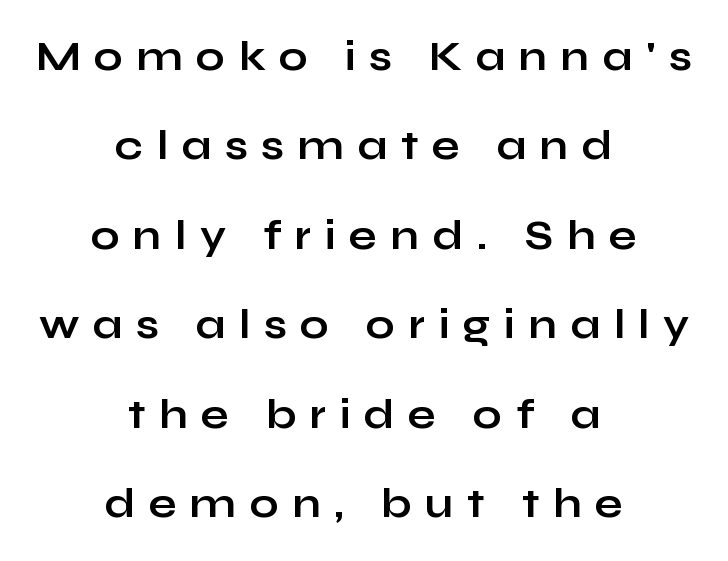
{"serif": "no", "italic": "no", "bold": "yes", "weight": "bold", "width": "wide", "stroke_contrast": "low", "x_height": "medium", "monospaced": "no", "underline": "no", "align": "center", "line_spacing": "loose", "line_spacing_ratio": 2.18, "letter_spacing": "wide", "letter_spacing_em": 0.33, "glyph_px": 41}
